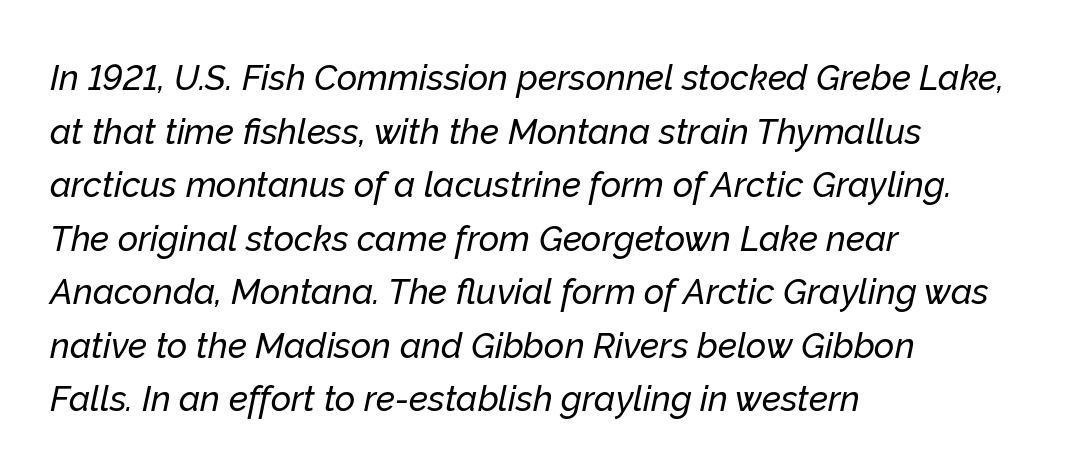
Baseline-to-baseline distance is the conventional proportion of letter height. The gap between lines stays unmarked. Short note: letters normally spaced. You could not count columns in this text — the font is proportionally spaced.
